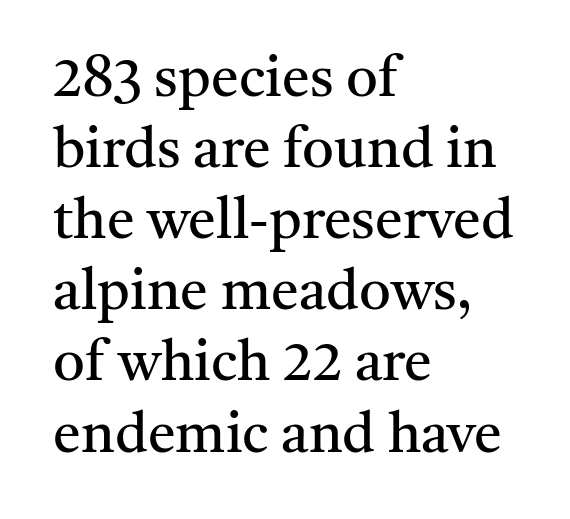
{"serif": "yes", "italic": "no", "bold": "no", "weight": "regular", "width": "normal", "stroke_contrast": "medium", "x_height": "medium", "monospaced": "no", "underline": "no", "align": "left", "line_spacing": "normal", "line_spacing_ratio": 1.27, "letter_spacing": "normal", "letter_spacing_em": 0.0, "glyph_px": 56}
